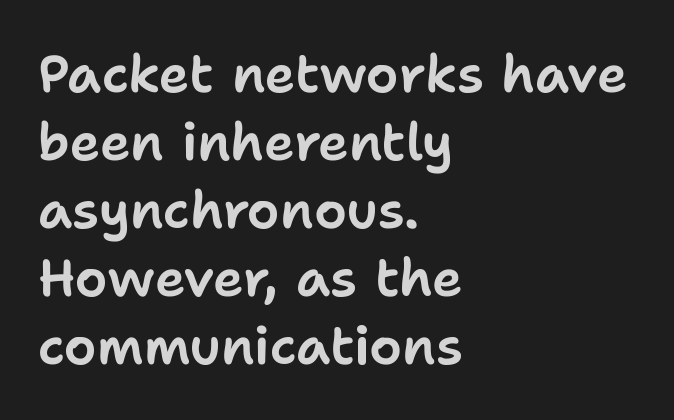
{"serif": "no", "italic": "no", "width": "normal", "stroke_contrast": "low", "x_height": "medium", "monospaced": "no", "underline": "no", "align": "left", "line_spacing": "normal", "line_spacing_ratio": 1.31, "letter_spacing": "normal", "letter_spacing_em": 0.0, "glyph_px": 52}
